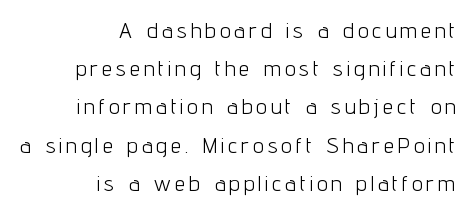
Unmarked baselines from the first word to the last. What stands out about the letter spacing? Its width — letters are far apart. The letters stand upright; this is a roman face. This is not heavy type; no bold has been used. The paragraph shown leans on its right margin.
